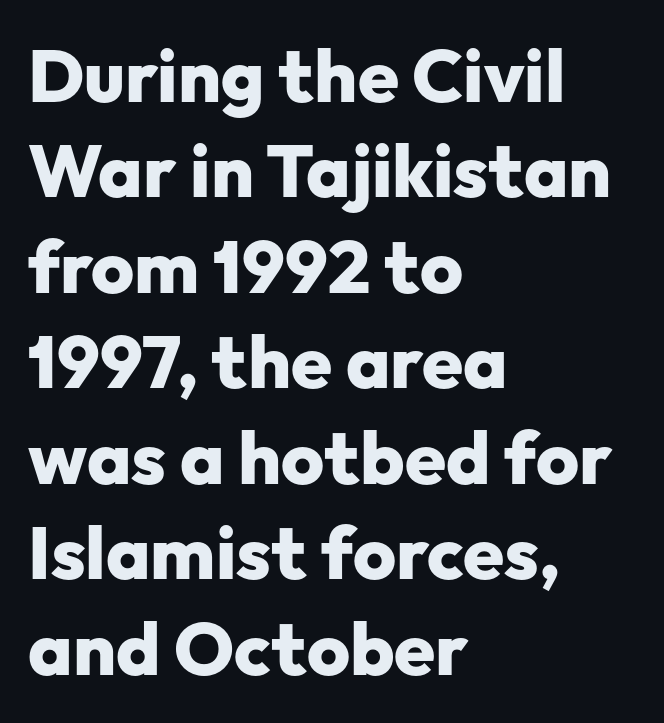
Plenty of ink on the page — the face is bold. These lines were composed using upright roman letters. Line beginnings align vertically; line endings do not. Type without underlining. A typesetter would label this face a sans. Whoever set this chose a conventional vertical rhythm.
